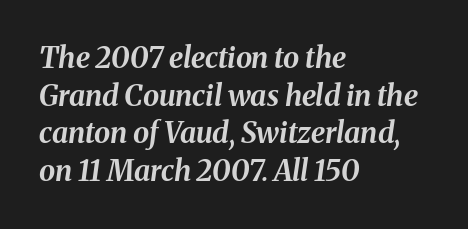
Q: Is the text bold? A: Yes.
Q: Is the text italic (slanted)? A: Yes, it leans right by about 8 degrees.
Q: Is the text underlined? A: No.
Q: How is the paragraph aligned? A: Left-aligned.
Q: Is the spacing between letters normal or unusually wide? A: Normal.
Q: Is the spacing between lines tight, normal or loose? A: Normal.
Q: Width (condensed, normal, or wide)? A: Normal.
Q: Stroke contrast? A: Medium.
Q: x-height? A: Medium.
Q: Monospaced? A: No.
